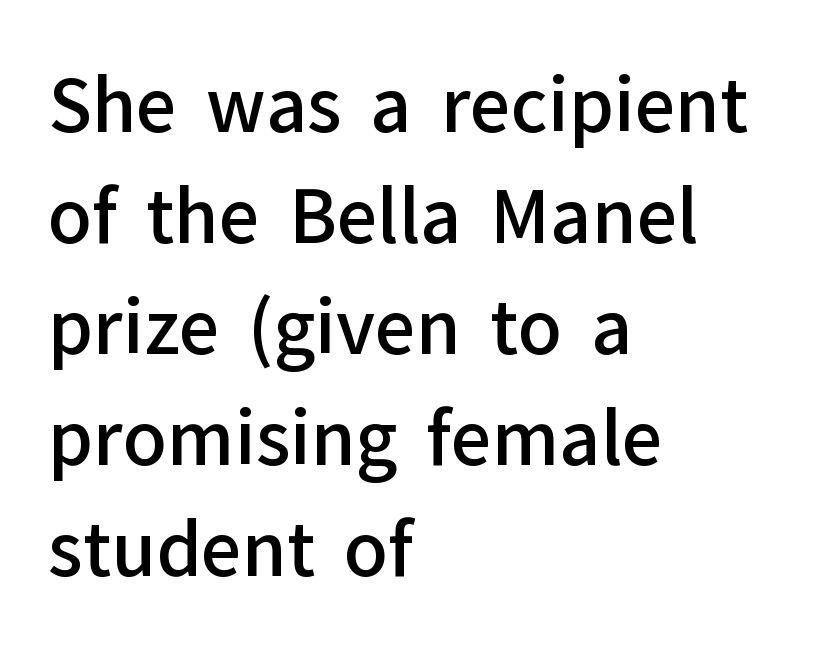
The image shows 72 px semibold sans-serif type, upright; set left-aligned, normal line spacing (1.54x), normal letter spacing, not underlined; low stroke contrast and a medium x-height.
